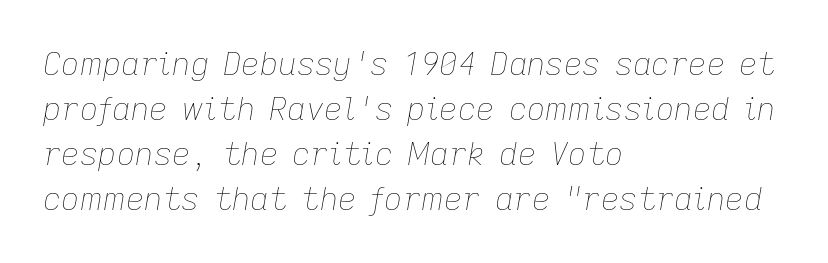
Honestly, the row spacing looks completely unremarkable. Caption: multi-line text, flush left, ragged right. Character widths vary here, with narrow letters taking less room than wide ones. Beneath every word, the page is bare.
